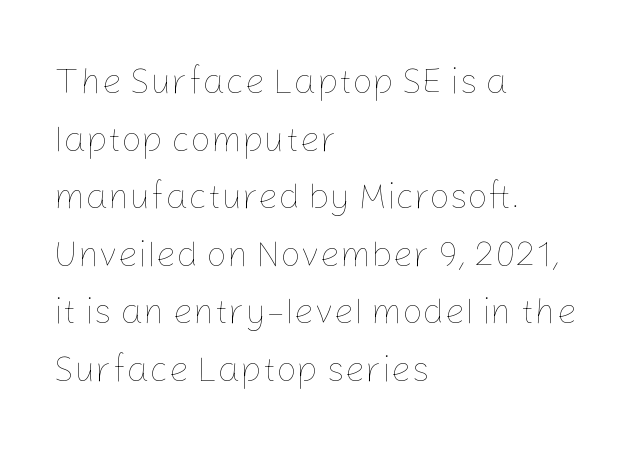
Q: Is the text bold? A: No.
Q: Is the text italic (slanted)? A: No, it is upright.
Q: Is the text underlined? A: No.
Q: How is the paragraph aligned? A: Left-aligned.
Q: Is the spacing between letters normal or unusually wide? A: Normal.
Q: Is the spacing between lines tight, normal or loose? A: Normal.
Q: Width (condensed, normal, or wide)? A: Normal.
Q: Stroke contrast? A: Low.
Q: x-height? A: Medium.
Q: Monospaced? A: No.
